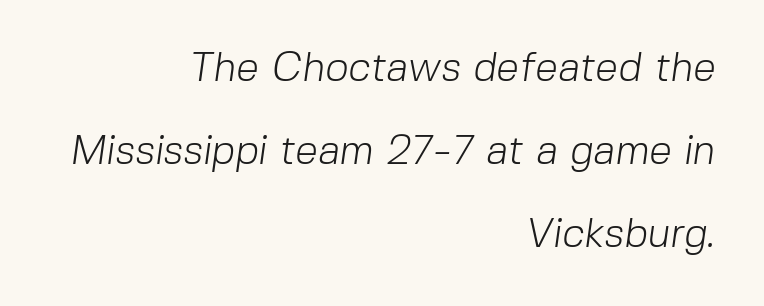
A light-to-regular cut is what we see here. Type without underlining. Leftover space on each line is placed entirely before the opening word. Compared with typical body copy, the letter spacing here is the same. No feet cap the strokes, marking this as sans-serif type. Character widths vary here, with narrow letters taking less room than wide ones.
